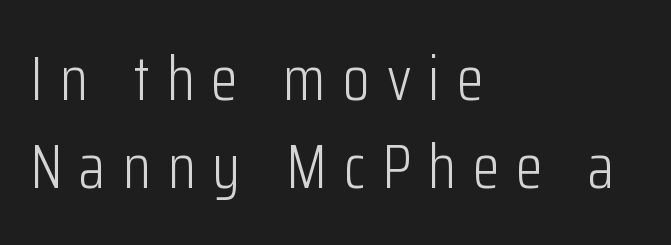
Weight: regular or lighter. Plain, unruled lines of type. Check where the strokes stop: nothing finishes them off — pure sans. The lettering stays uniformly vertical, giving the passage a roman look. How are the letters spaced? Widely, with obvious added tracking. These lines are rendered in a variable-pitch font.
